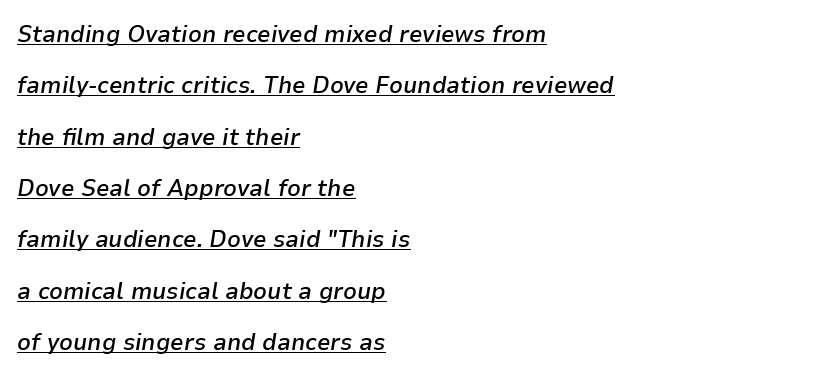
The image shows 24 px text type, italic (leaning right); set left-aligned, loose line spacing (2.14x), normal letter spacing, underlined.
